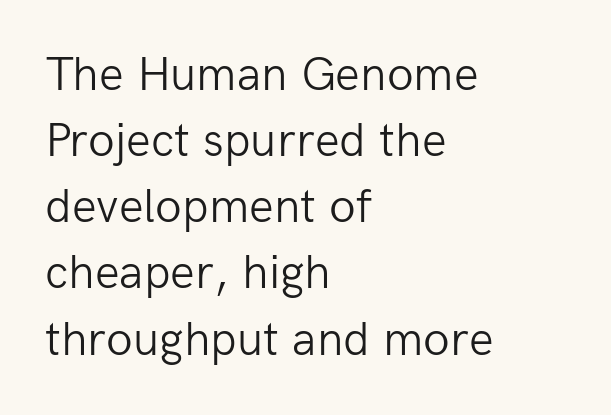
{"serif": "no", "italic": "no", "bold": "no", "weight": "light", "width": "normal", "stroke_contrast": "low", "x_height": "medium", "monospaced": "no", "underline": "no", "align": "left", "line_spacing": "normal", "line_spacing_ratio": 1.35, "letter_spacing": "normal", "letter_spacing_em": 0.0, "glyph_px": 49}
